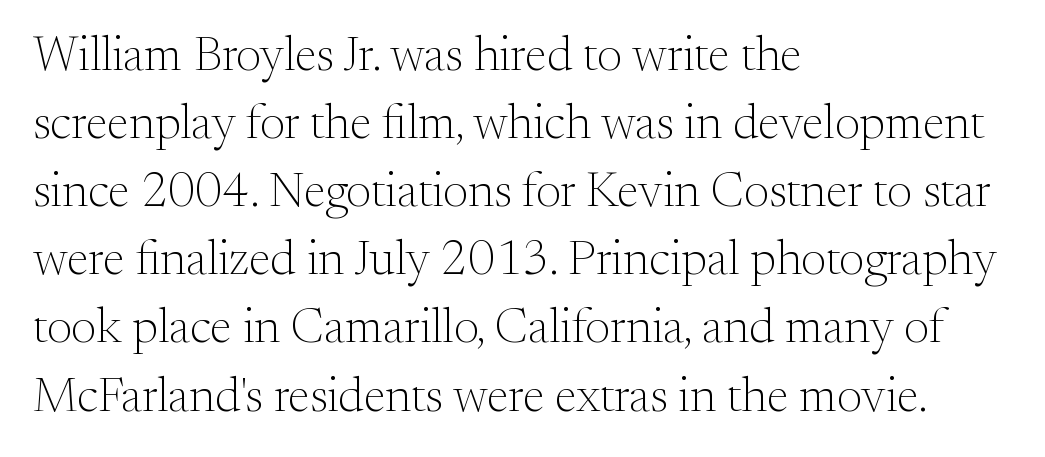
Character widths vary here, with narrow letters taking less room than wide ones. Regular leading. Inter-character spacing is left at the font's built-in metrics. You can tell from the footed stems that serif type was used. Tall strokes in this sample are plumb rather than angled. The strip under each line holds only bare page.
